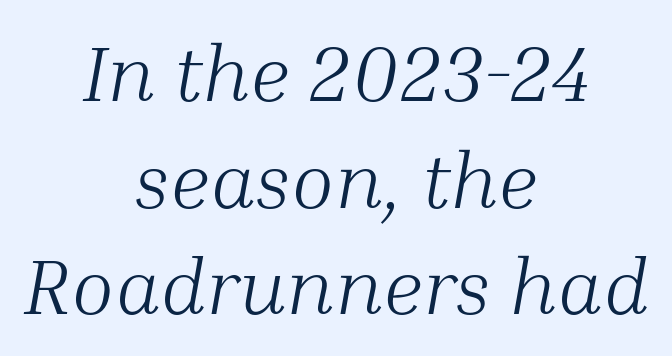
{"serif": "yes", "italic": "yes", "lean": "right", "slant_degrees": 10, "bold": "no", "weight": "light", "width": "normal", "stroke_contrast": "medium", "x_height": "medium", "monospaced": "no", "underline": "no", "align": "center", "line_spacing": "normal", "line_spacing_ratio": 1.35, "letter_spacing": "normal", "letter_spacing_em": 0.0, "glyph_px": 79}
